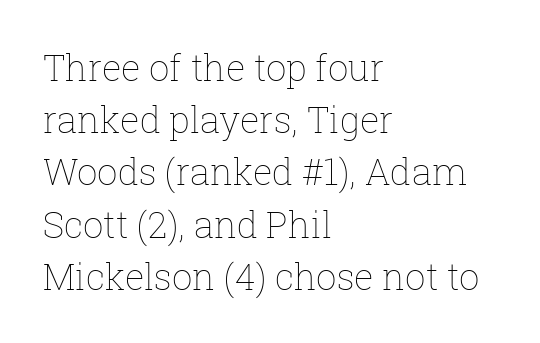
The image shows 36 px thin type, upright; set left-aligned, normal line spacing (1.45x), normal letter spacing, not underlined; low stroke contrast and a medium x-height.
